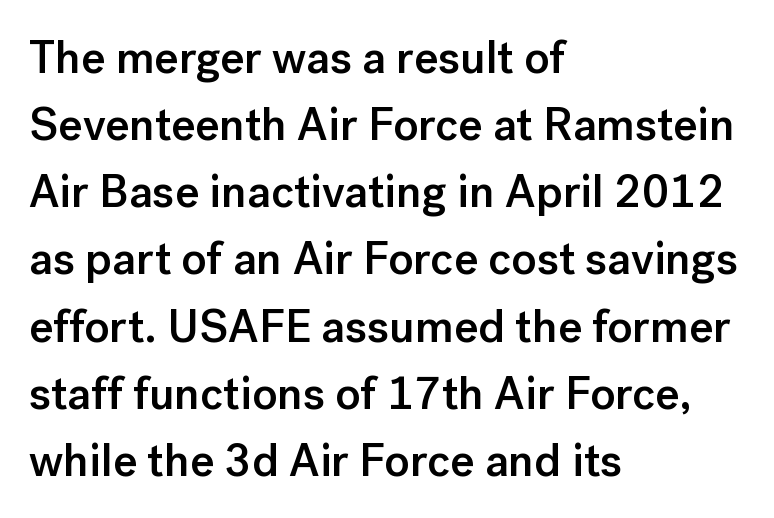
Line spacing here is normal. In terms of posture, this sample is upright. On the weight axis this lands at semibold, roughly 600. Horizontal alignment here is leftward, the default for most running prose. Here the glyphs are tracked normally, forming tight word shapes. This sample has the flowing, uneven cadence of proportional lettering.
